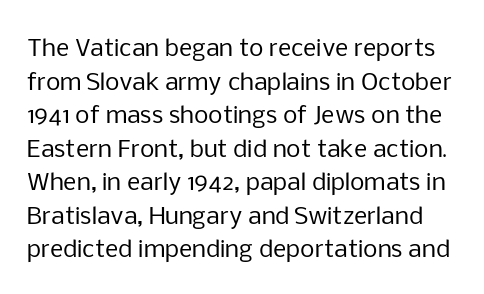
{"italic": "no", "bold": "no", "underline": "no", "line_spacing": "normal", "line_spacing_ratio": 1.46, "letter_spacing": "normal", "letter_spacing_em": 0.0, "glyph_px": 23}
